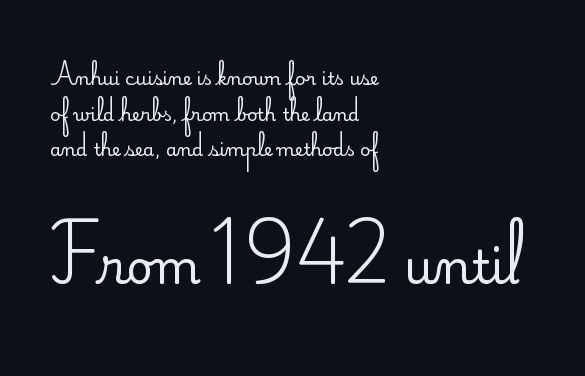
Plain, unruled lines of type. Here the designer chose a conventional face with non-uniform glyph widths. The space between consecutive lines is lavish. Notice how the stems are strictly vertical — no italics here. Is the letter spacing exaggerated? No — it looks like the ordinary default. Caption: multi-line text, flush left, ragged right.
